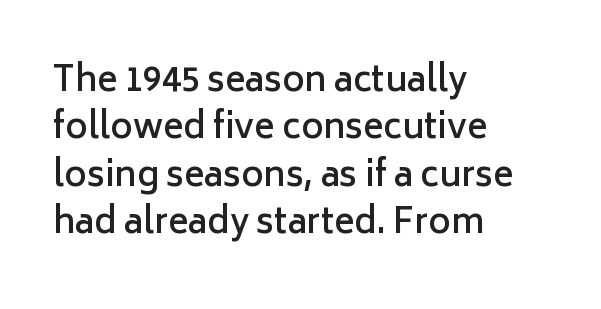
Letters rest on an invisible, unmarked baseline. Line beginnings align vertically; line endings do not. Regarding leading, the lines here are spaced in the standard way. On the weight axis this lands at semibold, roughly 600. Glyph-to-glyph distance matches everyday printed text. The face used here is a sans, in the tradition of grotesques and geometrics.
